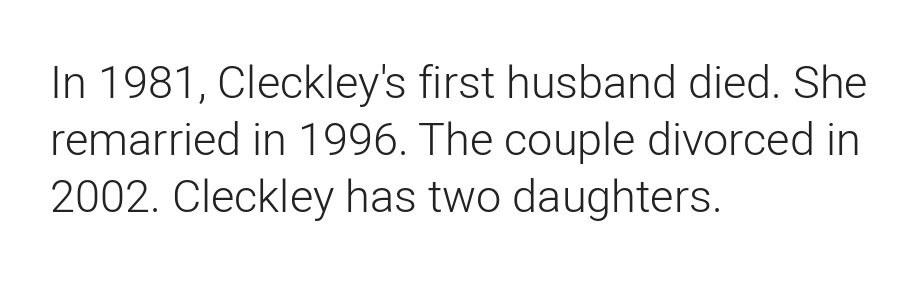
Spacing verdict: proportional, widths tailored to each character. Quick note: not italic, upright. No heavy texture on the line: the type isn't bold. Typeset ragged right — the left edge is the straight one. The tracking reads as untouched default to a designer's eye.
